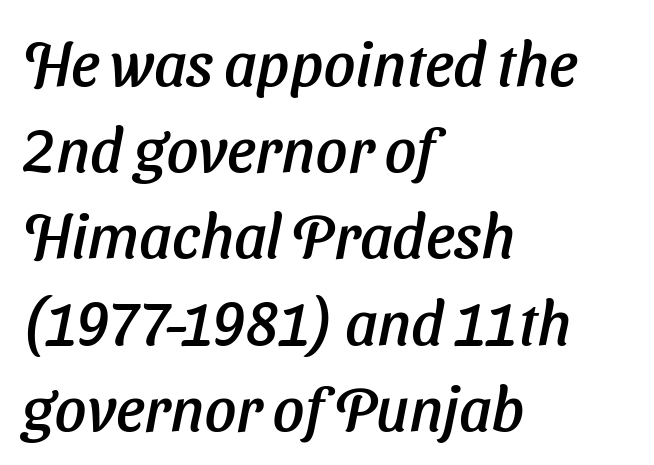
The image shows 62 px text type; set left-aligned, normal line spacing (1.39x), normal letter spacing, not underlined; low stroke contrast and a medium x-height.
